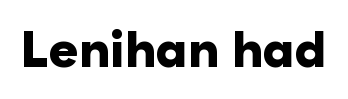
{"serif": "no", "italic": "no", "bold": "yes", "weight": "heavy", "width": "normal", "stroke_contrast": "low", "x_height": "medium", "monospaced": "no", "underline": "no", "letter_spacing": "normal", "letter_spacing_em": 0.0, "glyph_px": 50}
